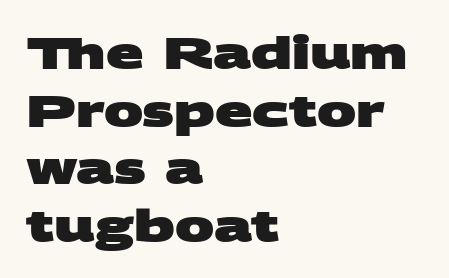
The image shows 44 px heavy, wide sans-serif type; set left-aligned, normal line spacing (1.31x), normal letter spacing, not underlined; medium stroke contrast and a large x-height.
